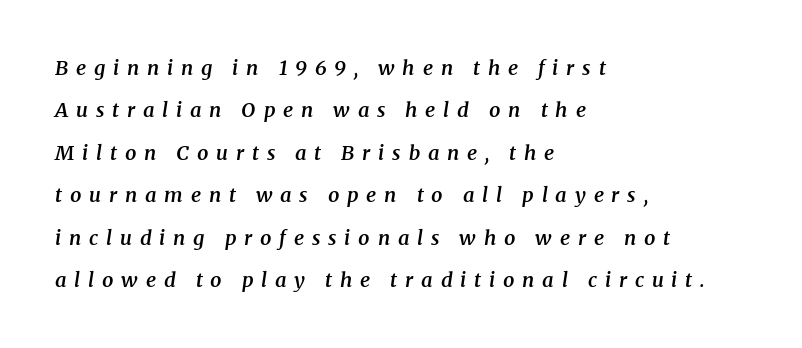
Q: Is the text bold? A: Semi-bold.
Q: Is the text italic (slanted)? A: Yes, it leans right by about 8 degrees.
Q: Is the text underlined? A: No.
Q: How is the paragraph aligned? A: Left-aligned.
Q: Is the spacing between letters normal or unusually wide? A: Unusually wide.
Q: Is the spacing between lines tight, normal or loose? A: Loose.
